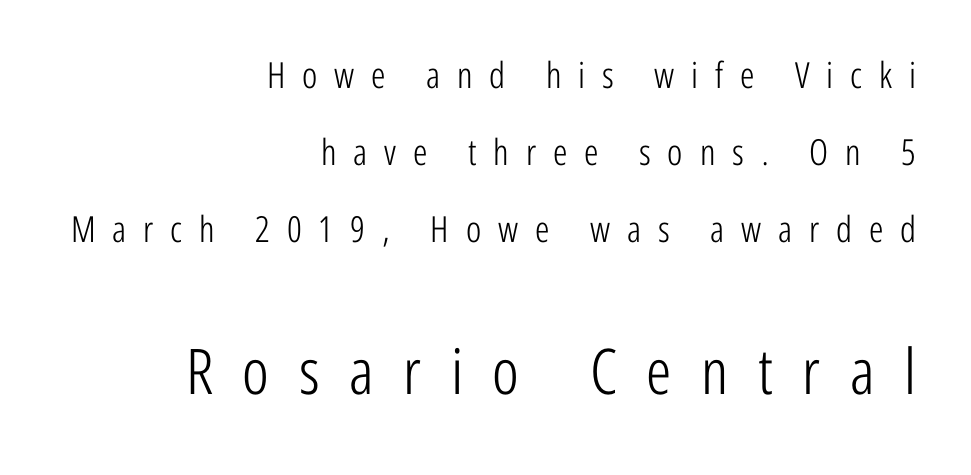
{"serif": "no", "italic": "no", "bold": "no", "weight": "light", "width": "condensed", "stroke_contrast": "low", "x_height": "medium", "monospaced": "no", "underline": "no", "align": "right", "line_spacing": "loose", "line_spacing_ratio": 2.14, "letter_spacing": "wide", "letter_spacing_em": 0.47, "larger_block": "second", "size_ratio": 1.75, "glyph_px": 63}
